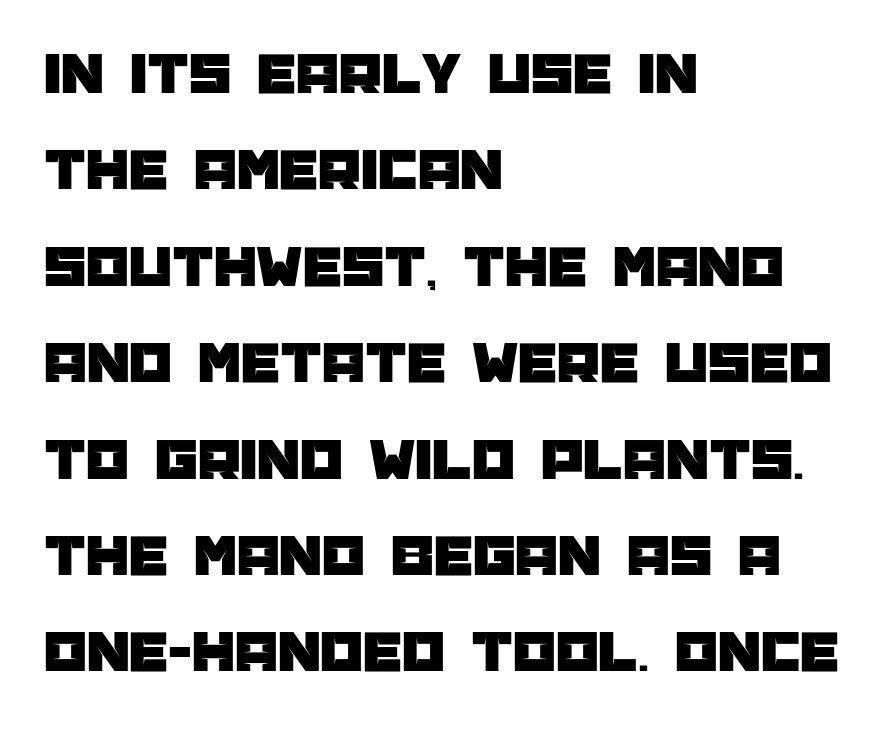
The image shows 61 px sans-serif type, upright; set left-aligned, normal line spacing (1.58x), normal letter spacing, not underlined; low stroke contrast and a large x-height.
